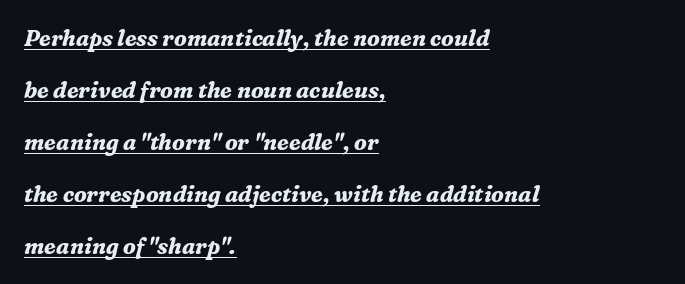
{"italic": "yes", "lean": "right", "slant_degrees": 16, "bold": "yes", "underline": "yes", "align": "left", "line_spacing": "loose", "line_spacing_ratio": 2.36, "letter_spacing": "normal", "letter_spacing_em": 0.0, "glyph_px": 22}
